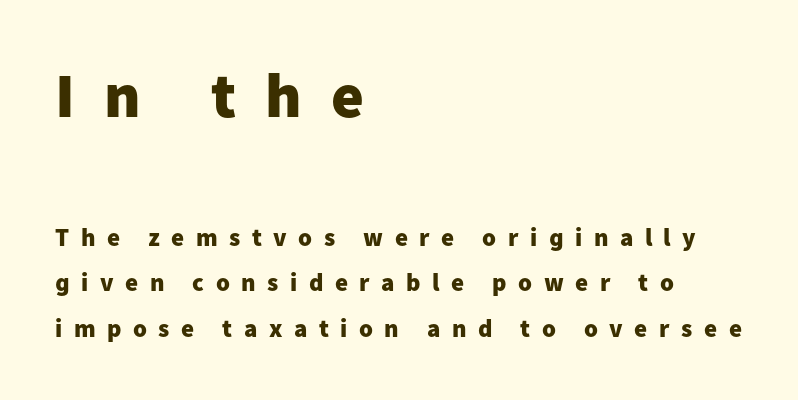
Q: Is the text bold? A: Yes.
Q: Is the text italic (slanted)? A: No, it is upright.
Q: Is the typeface a serif or a sans-serif typeface? A: Sans-serif.
Q: Is the text underlined? A: No.
Q: How is the paragraph aligned? A: Left-aligned.
Q: Is the spacing between letters normal or unusually wide? A: Unusually wide.
Q: Which block of text is set in a larger size, the first (top) or the second (bottom)? A: The first (top) one.
Q: Width (condensed, normal, or wide)? A: Normal.
Q: Stroke contrast? A: Low.
Q: x-height? A: Medium.
Q: Monospaced? A: No.
